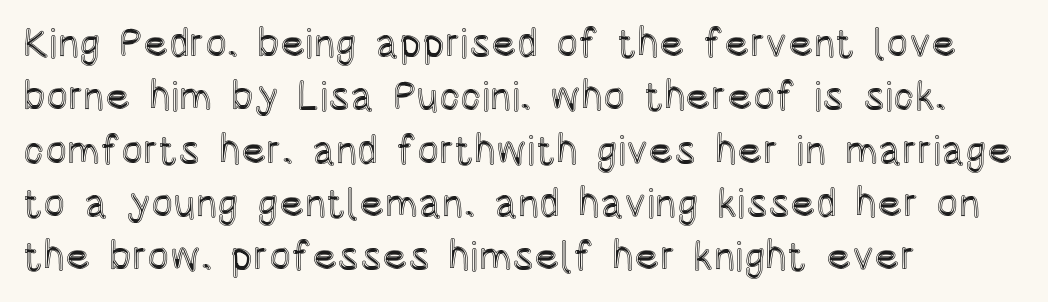
The face used here is proportionally spaced, like ordinary book or web type. Students, observe: this is what conventionally led text looks like. Tracking value appears to be zero — textbook default spacing. A typesetter would mark this as roman, not italic. The gap between lines stays unmarked. Casual observation: everything's shoved over to the left.
